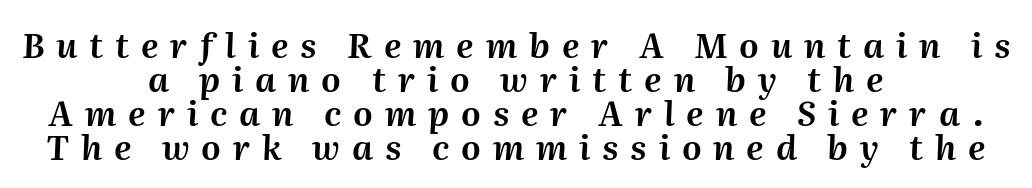
The image shows 34 px text type, italic (leaning right); set centered, tight line spacing (1.0x), unusually wide letter spacing (+0.35 em), not underlined; medium stroke contrast and a medium x-height.
